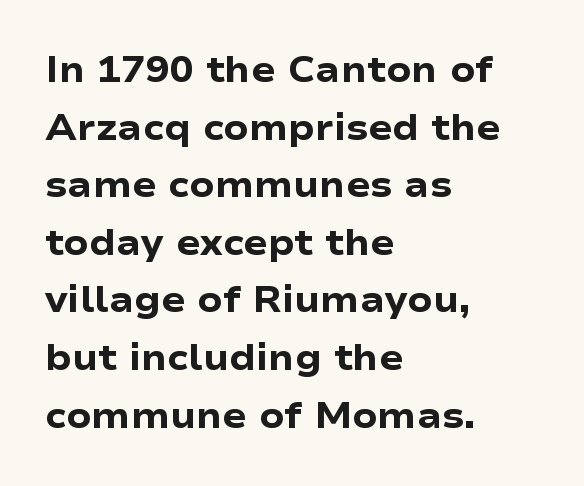
The image shows 36 px heavy, wide sans-serif type, upright; set left-aligned, normal line spacing (1.6x), normal letter spacing, not underlined; low stroke contrast and a medium x-height.
